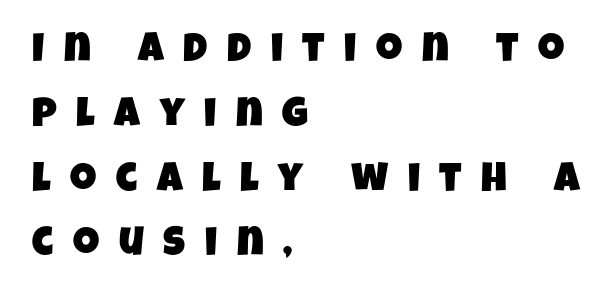
Students, observe: this is what conventionally led text looks like. Display-style spreading of the glyphs; the letterfit is very open. Every row of glyphs begins at an identical x-position on the left. The passage shown is typed in a proportional face where columns would drift. Regarding serifs, this sample does without them. Underline: absent.
